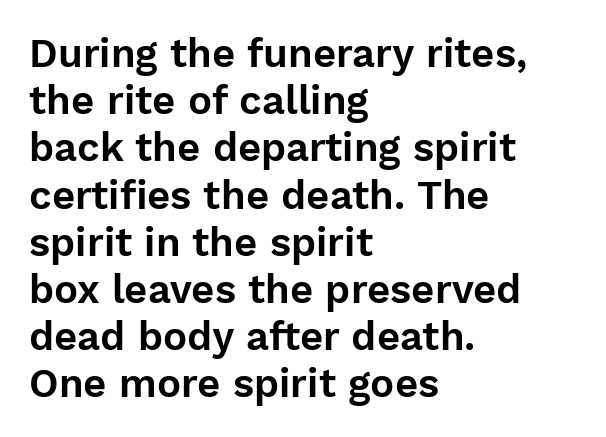
{"serif": "no", "italic": "no", "width": "normal", "stroke_contrast": "low", "x_height": "medium", "monospaced": "no", "underline": "no", "align": "left", "line_spacing_ratio": 1.18, "letter_spacing": "normal", "letter_spacing_em": 0.0, "glyph_px": 40}
